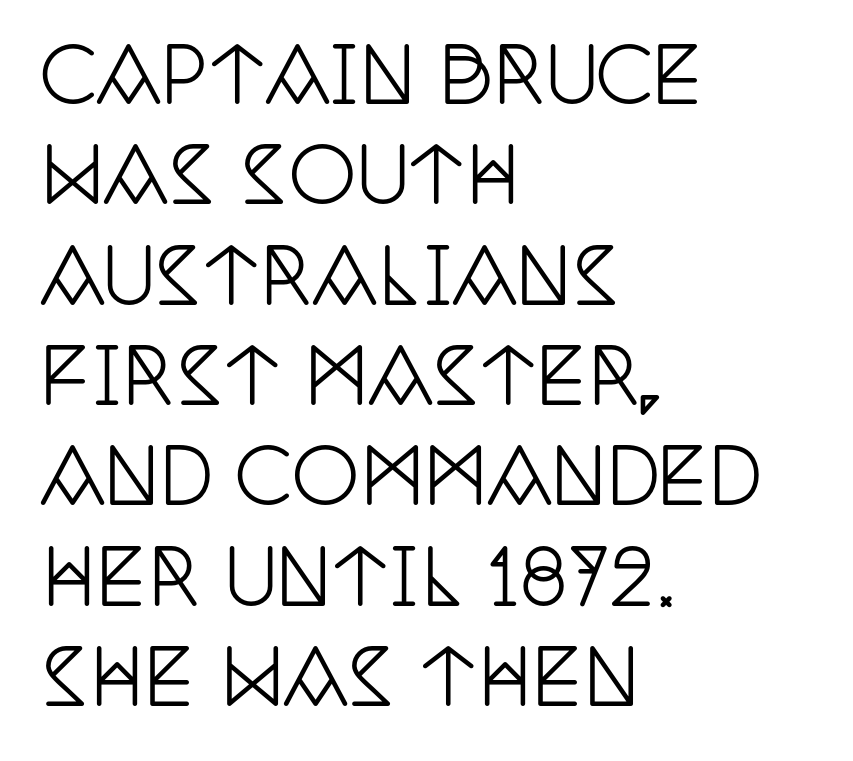
{"serif": "yes", "italic": "no", "width": "condensed", "stroke_contrast": "low", "x_height": "large", "monospaced": "no", "underline": "no", "align": "left", "line_spacing": "normal", "line_spacing_ratio": 1.32, "letter_spacing": "normal", "letter_spacing_em": 0.0, "glyph_px": 76}
